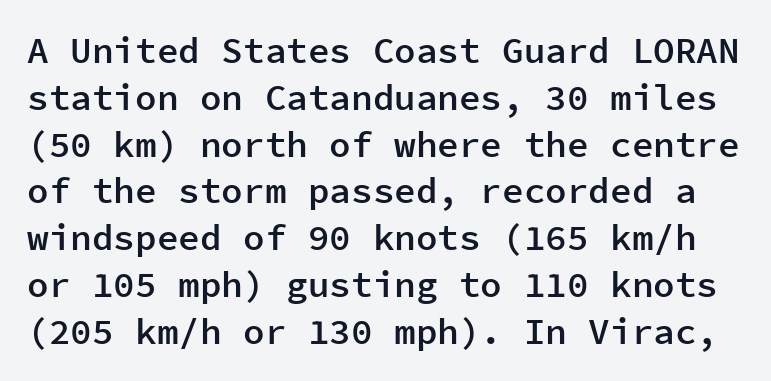
The image shows 36 px semibold sans-serif type, upright, monospaced; set normal line spacing (1.3x), normal letter spacing, not underlined; low stroke contrast and a medium x-height.
